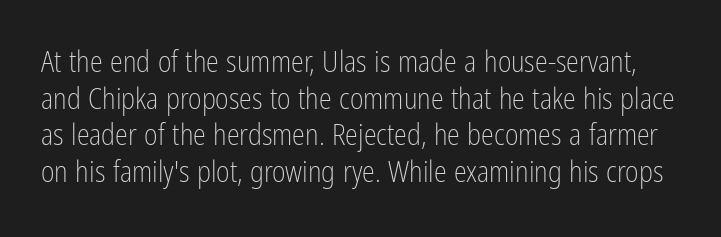
Q: Is the text bold? A: No.
Q: Is the text italic (slanted)? A: No, it is upright.
Q: Is the typeface a serif or a sans-serif typeface? A: Sans-serif.
Q: Is the text underlined? A: No.
Q: Is the spacing between letters normal or unusually wide? A: Normal.
Q: Is the spacing between lines tight, normal or loose? A: Normal.
Q: Width (condensed, normal, or wide)? A: Condensed.
Q: Stroke contrast? A: Low.
Q: x-height? A: Medium.
Q: Monospaced? A: No.
